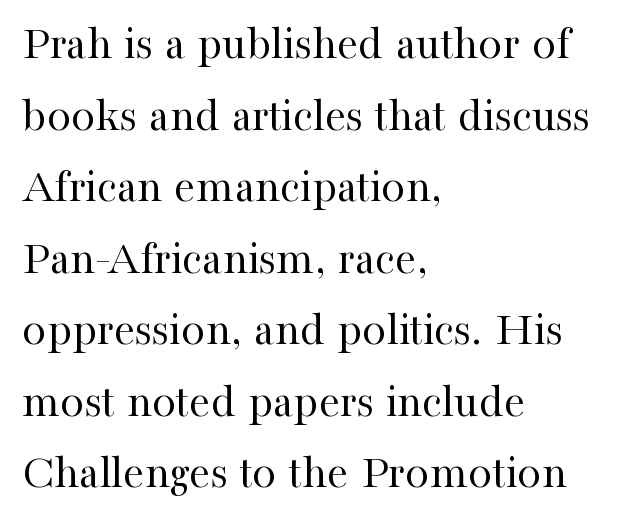
Q: Is the text bold? A: No.
Q: Is the text italic (slanted)? A: No, it is upright.
Q: Is the typeface a serif or a sans-serif typeface? A: Serif.
Q: Is the text underlined? A: No.
Q: How is the paragraph aligned? A: Left-aligned.
Q: Is the spacing between letters normal or unusually wide? A: Normal.
Q: Is the spacing between lines tight, normal or loose? A: Normal.
Q: Width (condensed, normal, or wide)? A: Normal.
Q: Stroke contrast? A: High.
Q: x-height? A: Medium.
Q: Monospaced? A: No.
